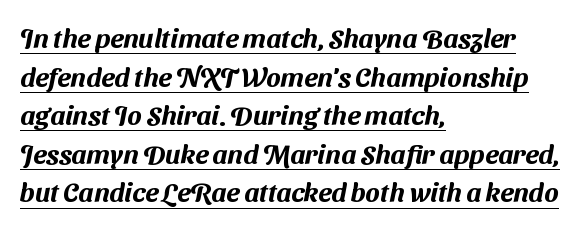
{"underline": "yes", "align": "left", "line_spacing": "normal", "line_spacing_ratio": 1.43, "letter_spacing": "normal", "letter_spacing_em": 0.0, "glyph_px": 27}
